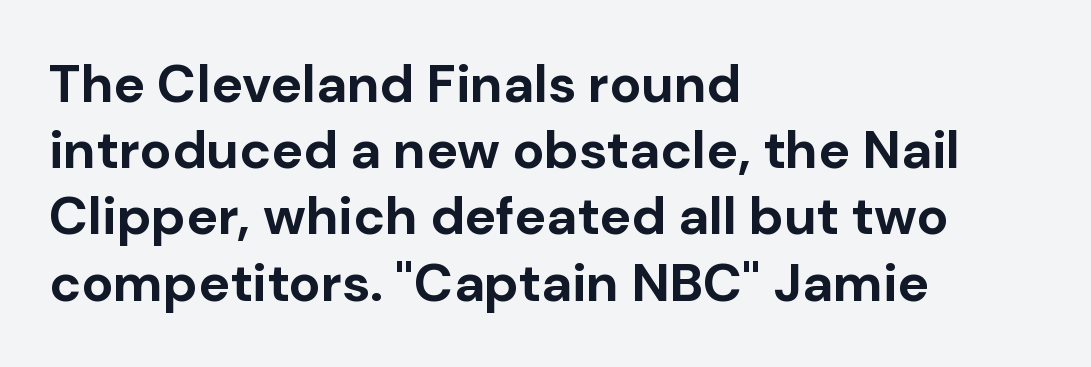
Q: Is the text bold? A: Yes.
Q: Is the text italic (slanted)? A: No, it is upright.
Q: Is the typeface a serif or a sans-serif typeface? A: Sans-serif.
Q: Is the text underlined? A: No.
Q: How is the paragraph aligned? A: Left-aligned.
Q: Is the spacing between letters normal or unusually wide? A: Normal.
Q: Is the spacing between lines tight, normal or loose? A: Normal.
Q: Width (condensed, normal, or wide)? A: Normal.
Q: Stroke contrast? A: Low.
Q: x-height? A: Medium.
Q: Monospaced? A: No.
